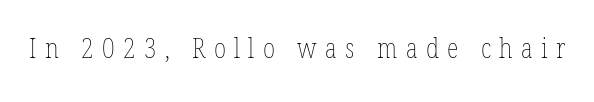
The cut favours lightness, reaching ordinary text weight at its darkest. It's the straight-up-and-down kind of type. There is plenty of visible air inserted between adjacent glyphs. Anything drawn beneath the words? Only blank space.
